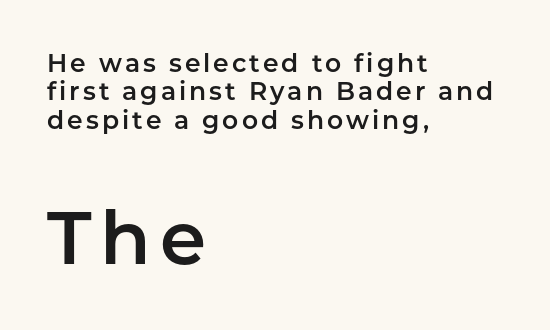
{"serif": "no", "italic": "no", "width": "normal", "stroke_contrast": "low", "x_height": "medium", "monospaced": "no", "underline": "no", "align": "left", "line_spacing": "tight", "line_spacing_ratio": 1.14, "larger_block": "second", "size_ratio": 2.96, "glyph_px": 74}
